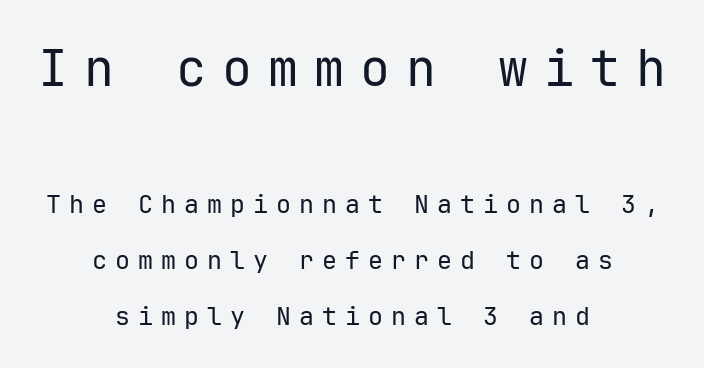
Q: Is the text bold? A: No.
Q: Is the text italic (slanted)? A: No, it is upright.
Q: Is the typeface a serif or a sans-serif typeface? A: Sans-serif.
Q: Is the text underlined? A: No.
Q: How is the paragraph aligned? A: Centered.
Q: Is the spacing between letters normal or unusually wide? A: Unusually wide.
Q: Is the spacing between lines tight, normal or loose? A: Loose.
Q: Which block of text is set in a larger size, the first (top) or the second (bottom)? A: The first (top) one.
Q: Width (condensed, normal, or wide)? A: Normal.
Q: Stroke contrast? A: Low.
Q: x-height? A: Medium.
Q: Monospaced? A: Yes.
